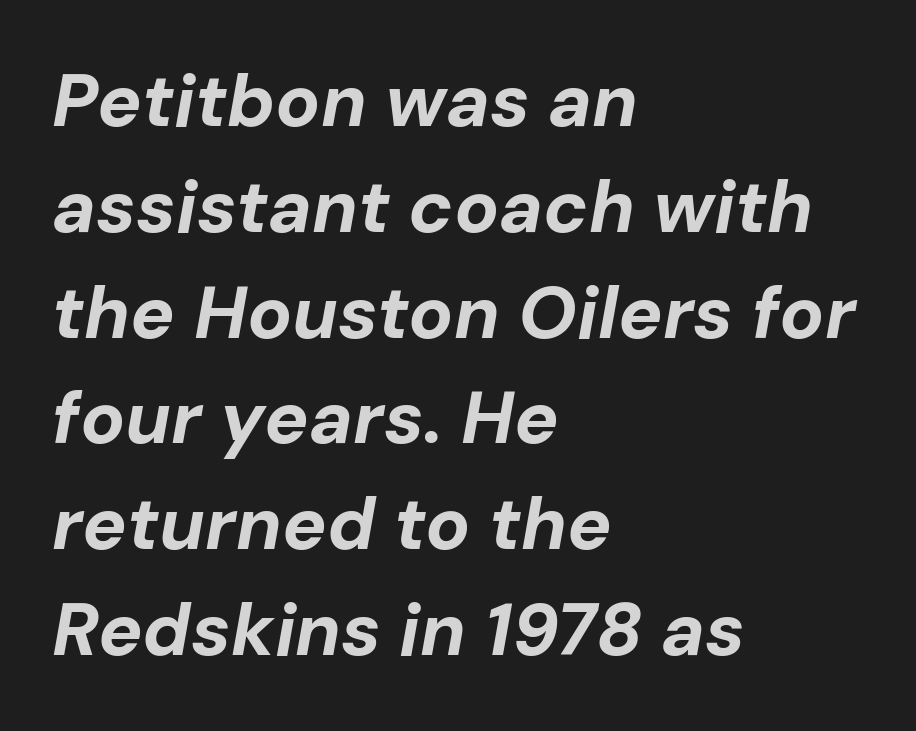
The face used here is proportionally spaced, like ordinary book or web type. The baseline area is clear. Normally led — the rows are evenly, conventionally spaced. Between one letter and the next there's only the usual sliver of space.
